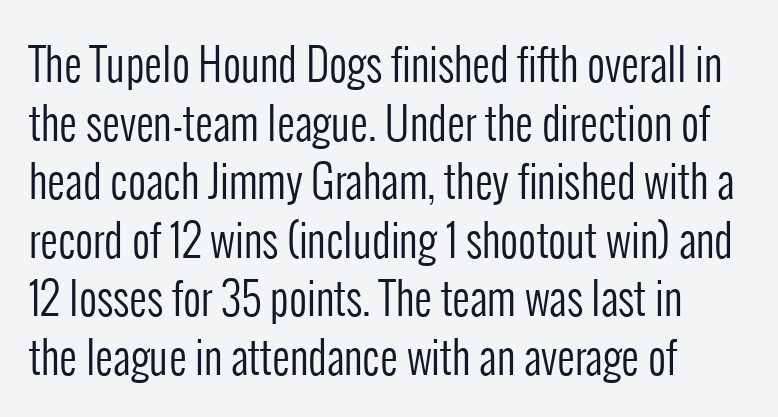
The image shows 44 px regular-weight, condensed sans-serif type, upright; set normal line spacing (1.33x), normal letter spacing, not underlined; low stroke contrast and a medium x-height.
